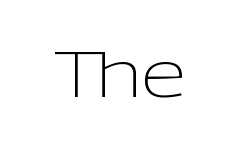
Grotesque or geometric, the face here clearly has no serifs. Character widths vary here, with narrow letters taking less room than wide ones. The typography opts for an upright posture over an oblique one. The words here are not underlined.
